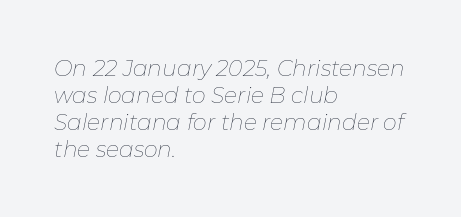
Heaviness? Minimal to ordinary, like unemphasized prose. Leftover space on each line is placed entirely after the last word. The string is rendered with underlining switched off. It's the slanting kind of type. Default kerning and tracking; the words read as compact shapes.
